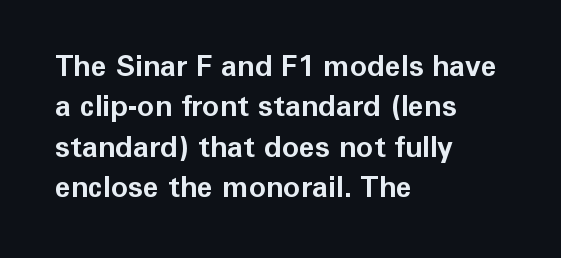
The image shows 29 px bold sans-serif type, upright; set left-aligned, normal line spacing (1.39x), normal letter spacing, not underlined; low stroke contrast and a medium x-height.
